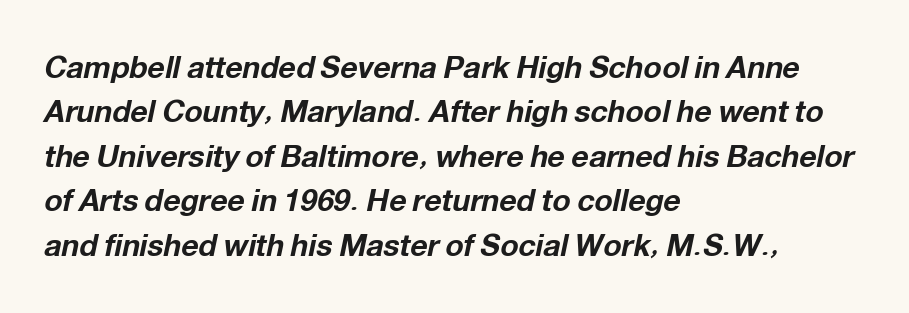
Q: Is the text bold? A: Yes.
Q: Is the text italic (slanted)? A: Yes, it leans right by about 12 degrees.
Q: Is the text underlined? A: No.
Q: How is the paragraph aligned? A: Left-aligned.
Q: Is the spacing between letters normal or unusually wide? A: Normal.
Q: Is the spacing between lines tight, normal or loose? A: Normal.
Q: Width (condensed, normal, or wide)? A: Normal.
Q: Stroke contrast? A: Low.
Q: x-height? A: Medium.
Q: Monospaced? A: No.
